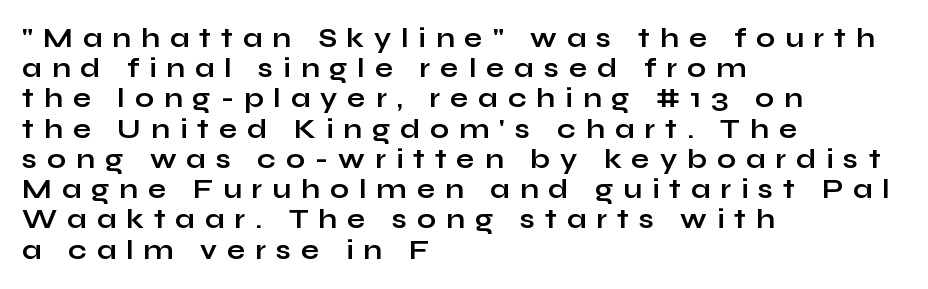
The type is letterspaced generously, with wide tracking. Caption: bold face, heavy strokes. The typography opts for an upright posture over an oblique one. Students, observe: this is what under-led, compact text looks like. Anything drawn beneath the words? Only blank space. If you drew a ruler down the left edge, every line would touch it.
